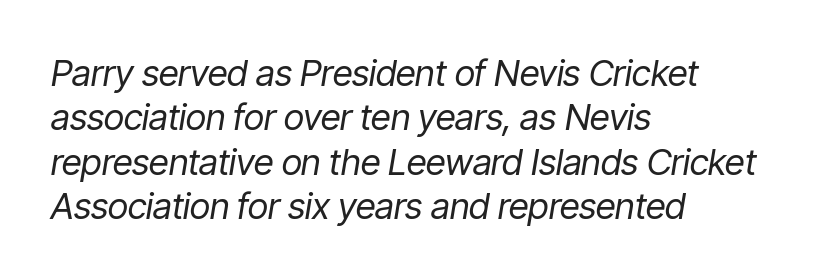
Italic? Definitely — the glyphs are oblique. The weight tops out at a normal text grade. Notice how the passage keeps a crisp vertical edge on the left only. Look at the tracking — it's just the regular setting, nothing added.
